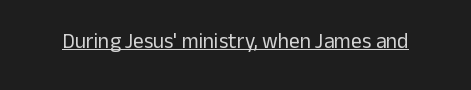
The image shows 21 px text type, upright; set normal letter spacing, underlined.
